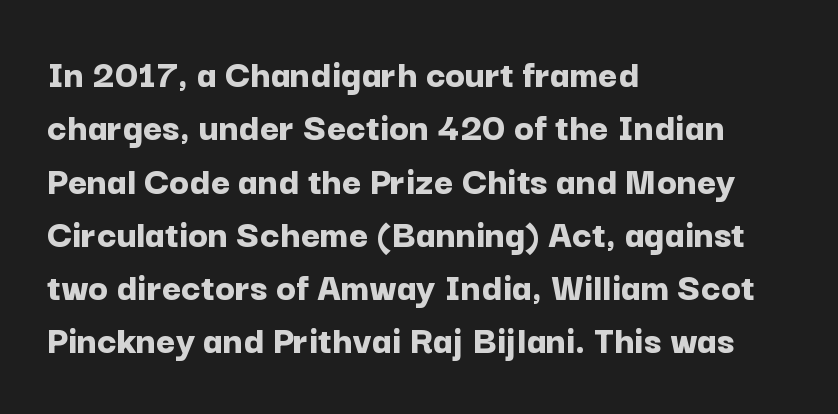
{"serif": "no", "italic": "no", "bold": "yes", "weight": "bold", "width": "normal", "stroke_contrast": "low", "x_height": "medium", "monospaced": "no", "underline": "no", "align": "left", "line_spacing": "normal", "line_spacing_ratio": 1.3, "letter_spacing": "normal", "letter_spacing_em": 0.0, "glyph_px": 41}
